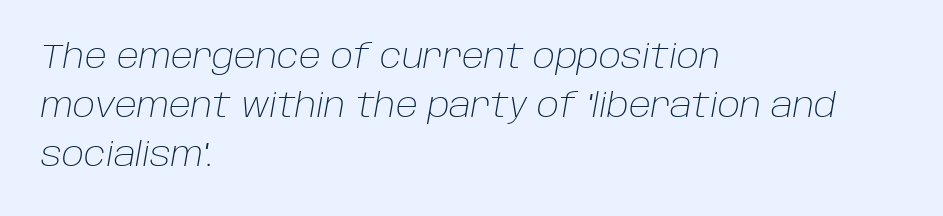
{"italic": "yes", "lean": "right", "slant_degrees": 10, "bold": "no", "weight": "light", "width": "normal", "stroke_contrast": "low", "x_height": "large", "monospaced": "no", "underline": "no", "align": "left", "line_spacing": "normal", "line_spacing_ratio": 1.49, "letter_spacing": "normal", "letter_spacing_em": 0.0, "glyph_px": 33}
